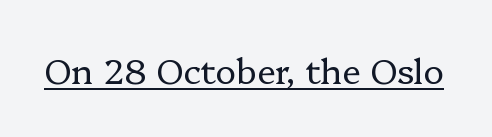
Q: Is the text bold? A: No.
Q: Is the text italic (slanted)? A: No, it is upright.
Q: Is the typeface a serif or a sans-serif typeface? A: Serif.
Q: Is the text underlined? A: Yes.
Q: Is the spacing between letters normal or unusually wide? A: Normal.
Q: Width (condensed, normal, or wide)? A: Normal.
Q: Stroke contrast? A: Low.
Q: x-height? A: Medium.
Q: Monospaced? A: No.
